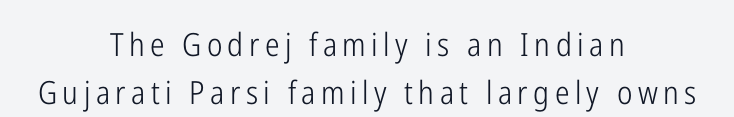
The image shows 32 px light, condensed sans-serif type, upright; set centered, normal line spacing (1.51x), not underlined; low stroke contrast and a medium x-height.
